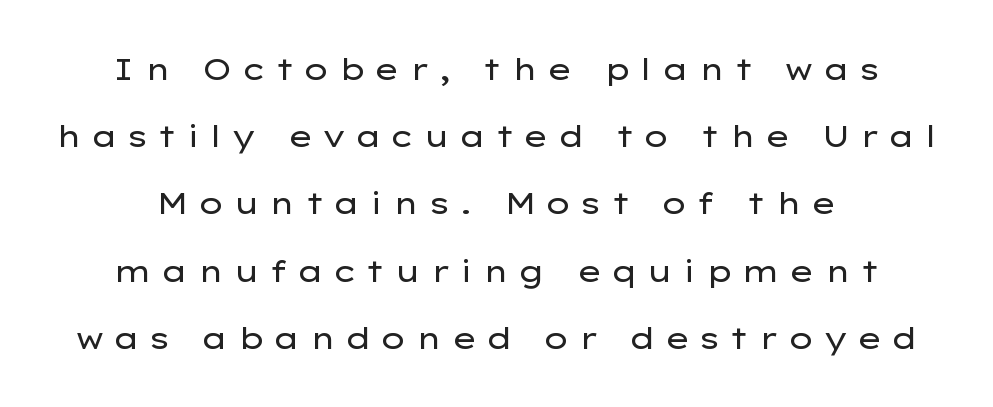
Just letters on the line, the space beneath them empty. Quick note: not italic, upright. Typographically, this falls in the sans-serif category. Character widths vary here, with narrow letters taking less room than wide ones. The tracking jumps out immediately: characters are airy and widely separated. Caption: face not bold, strokes unweighted.
